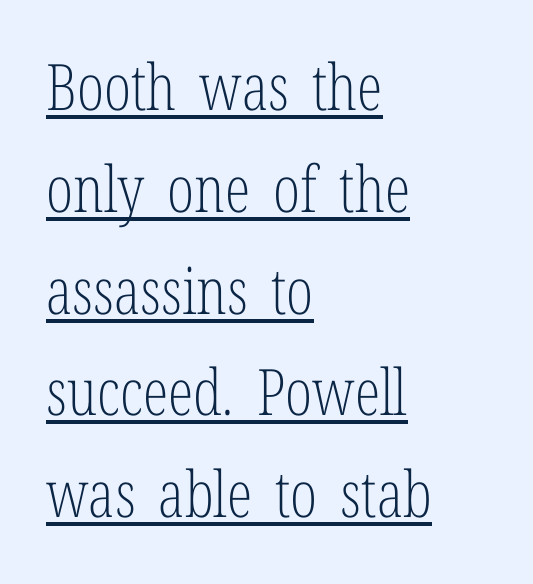
You could not count columns in this text — the font is proportionally spaced. The letters look calm and open, with moderate or lighter stems. Honestly, the underline is the first thing you notice here. The compositor pushed each line to the left boundary.
